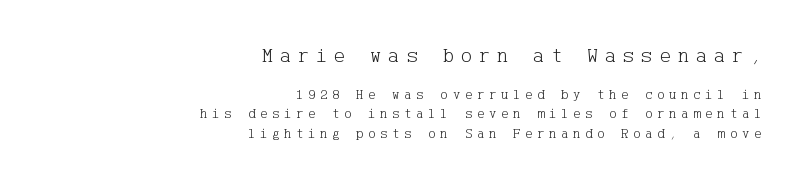
{"italic": "no", "bold": "no", "underline": "no", "align": "right", "line_spacing": "normal", "line_spacing_ratio": 1.39, "letter_spacing": "wide", "letter_spacing_em": 0.33, "larger_block": "first", "size_ratio": 1.5, "glyph_px": 21}
